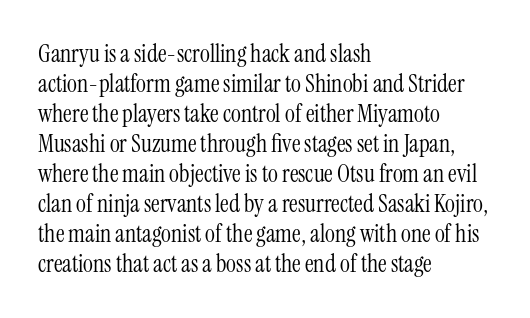
{"italic": "no", "bold": "no", "underline": "no", "align": "left", "line_spacing": "normal", "line_spacing_ratio": 1.25, "letter_spacing": "normal", "letter_spacing_em": 0.0, "glyph_px": 24}
